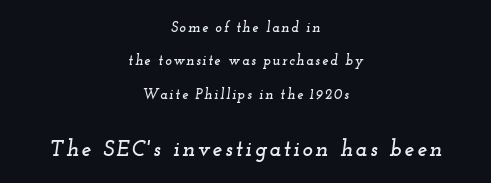
{"italic": "yes", "lean": "right", "slant_degrees": 12, "underline": "no", "align": "center", "line_spacing": "loose", "line_spacing_ratio": 2.38, "larger_block": "second", "size_ratio": 1.57, "glyph_px": 22}
